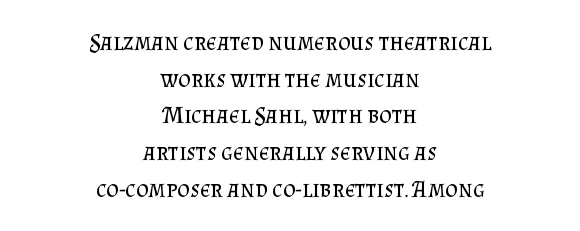
{"italic": "no", "bold": "no", "underline": "no", "align": "center", "line_spacing": "normal", "line_spacing_ratio": 1.53, "letter_spacing": "normal", "letter_spacing_em": 0.0, "glyph_px": 24}
